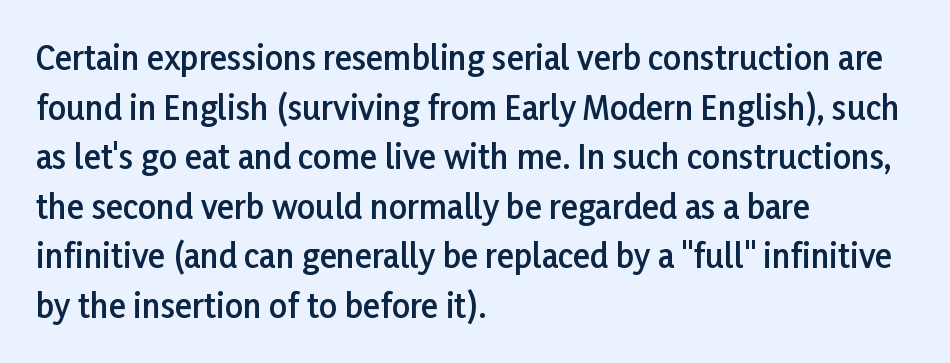
Q: Is the text bold? A: Semi-bold.
Q: Is the text italic (slanted)? A: No, it is upright.
Q: Is the typeface a serif or a sans-serif typeface? A: Sans-serif.
Q: Is the text underlined? A: No.
Q: How is the paragraph aligned? A: Left-aligned.
Q: Is the spacing between letters normal or unusually wide? A: Normal.
Q: Is the spacing between lines tight, normal or loose? A: Normal.
Q: Width (condensed, normal, or wide)? A: Normal.
Q: Stroke contrast? A: Low.
Q: x-height? A: Medium.
Q: Monospaced? A: No.
